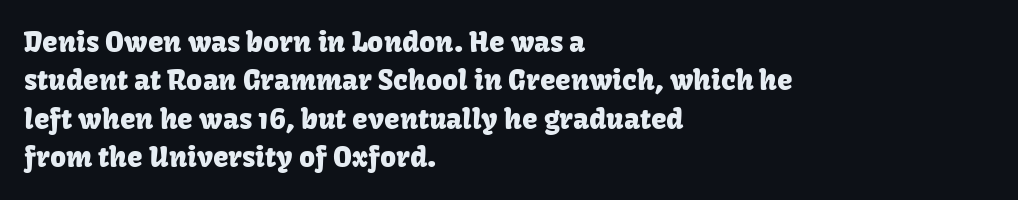
{"serif": "no", "italic": "no", "width": "normal", "stroke_contrast": "low", "x_height": "medium", "monospaced": "no", "underline": "no", "align": "left", "line_spacing": "normal", "line_spacing_ratio": 1.37, "letter_spacing": "normal", "letter_spacing_em": 0.0, "glyph_px": 28}
